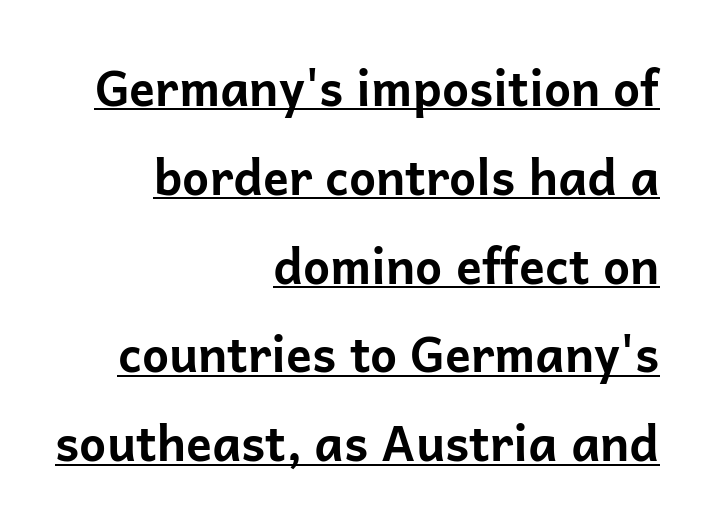
The letters advance in unequal steps, a hallmark of proportional type. Italic? Not at all — the glyphs are vertical. Compared with typical body copy, the letter spacing here is the same. Typographically, this falls in the sans-serif category.
